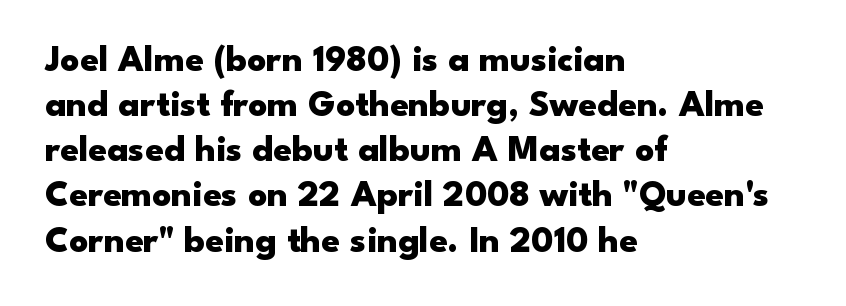
Q: Is the text bold? A: Yes.
Q: Is the text italic (slanted)? A: No, it is upright.
Q: Is the typeface a serif or a sans-serif typeface? A: Sans-serif.
Q: Is the text underlined? A: No.
Q: How is the paragraph aligned? A: Left-aligned.
Q: Is the spacing between letters normal or unusually wide? A: Normal.
Q: Width (condensed, normal, or wide)? A: Wide.
Q: Stroke contrast? A: Low.
Q: x-height? A: Small.
Q: Monospaced? A: No.
